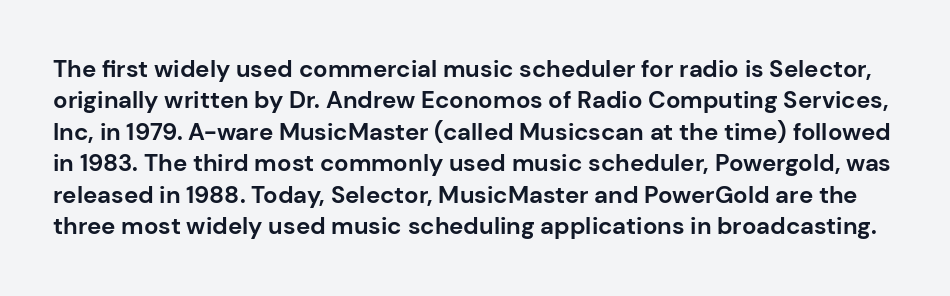
No italicization has been applied; the sample stays upright. A normal amount of white space separates one row of letters from the next. Rule under the text: the space is simply empty. Students, note that the glyphs here touch the page at normal intervals. Is the type bold? Yes — the strokes are clearly thick and heavy.
